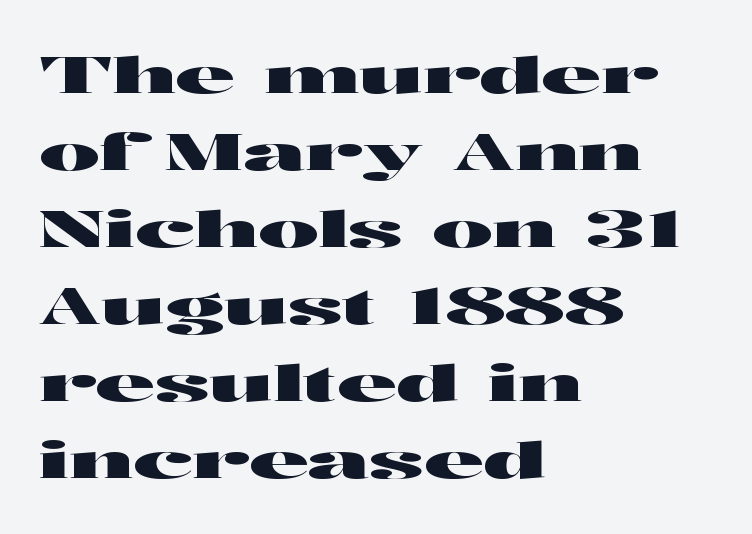
A classic flush-left, rag-right setting is used for this passage. Here the designer chose a conventional face with non-uniform glyph widths. Unlike italic type, these characters show no tilt at all. Letterform terminals end flat and unadorned throughout the passage. In terms of leading, this rendering sits right in the middle. This rendering leaves character spacing at its baseline value.
